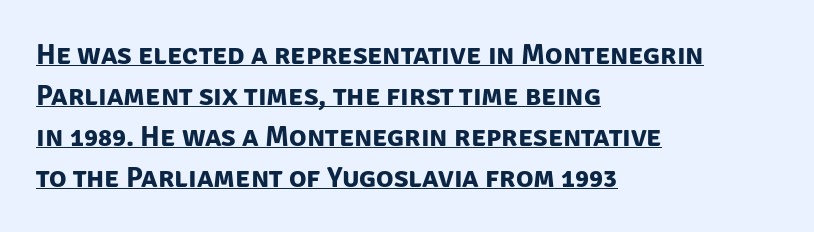
{"serif": "no", "bold": "yes", "weight": "bold", "width": "normal", "stroke_contrast": "low", "x_height": "large", "monospaced": "no", "underline": "yes", "align": "left", "line_spacing": "normal", "line_spacing_ratio": 1.41, "letter_spacing": "normal", "letter_spacing_em": 0.0, "glyph_px": 29}
